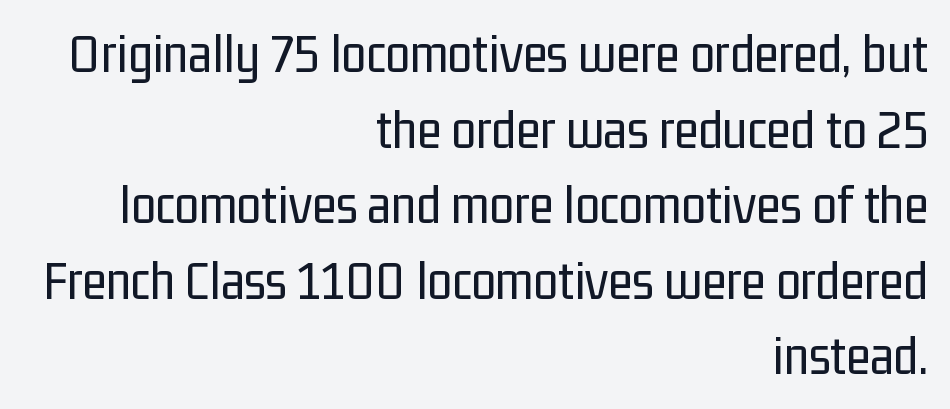
This sample uses a sans-serif face. In terms of letterspacing, this is plain default setting. Layout note: lines flush right. Check the space under the baseline: it is left empty. No letter is thick-stroked: the sample isn't bold. Does the leading feel generous? No, just average.
